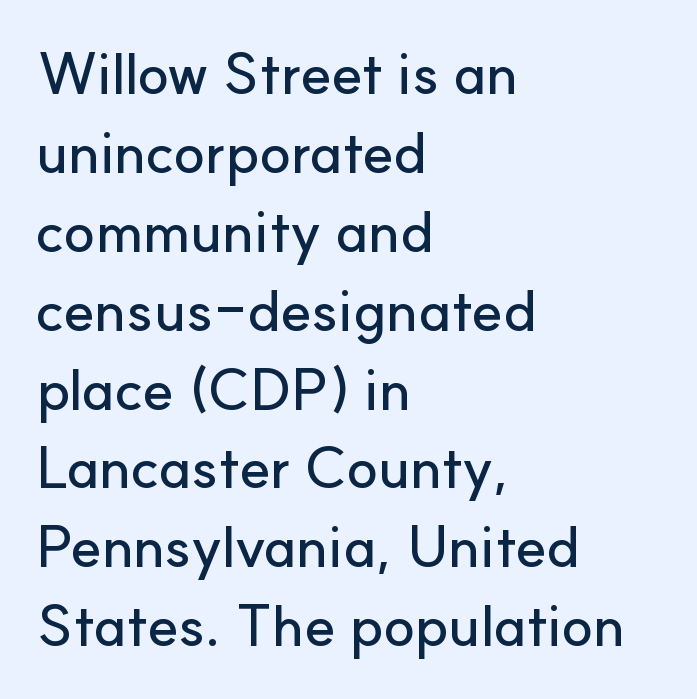
Honestly, the letter spacing is just normal — you wouldn't notice it. The passage shown is typeset with a sans-serif family. The glyphs are unaccompanied by any horizontal stroke below them. Posture: vertical. Think of a printed novel: that variable character pitch is what you see here. Casual observation: everything's shoved over to the left.
